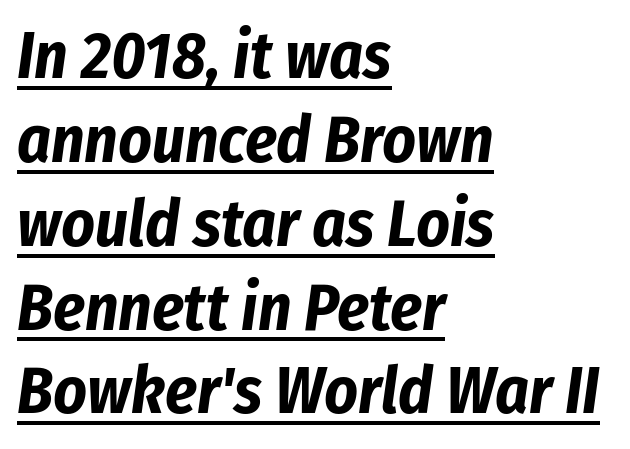
One glance says typical: line gaps are just what's usual. Alignment: flush left. Typesetter's note: full bold, strokes at maximum text heaviness. Like a heading marked for emphasis, these lines bear an underscore.
